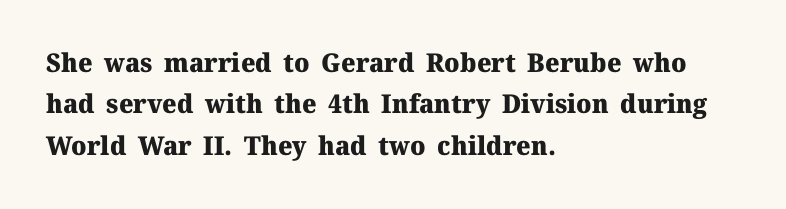
Descenders are the only things crossing below the line. Honestly, the row spacing looks completely unremarkable. The font is running at its bold setting. Inter-character spacing is left at the font's built-in metrics. Vertical strokes here are truly vertical.
